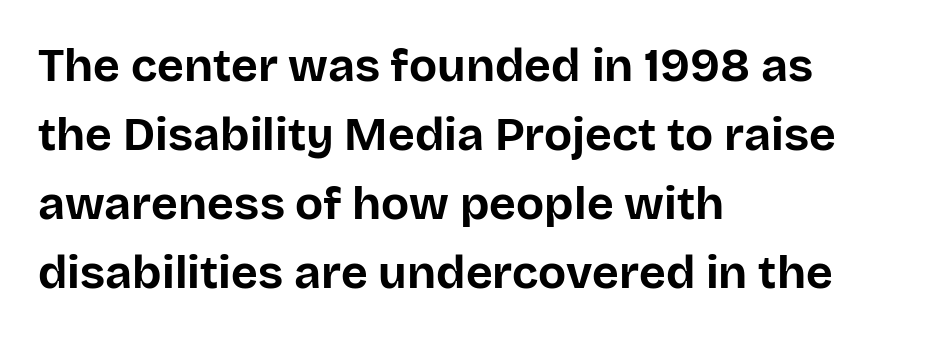
Nobody drew a line under any word here. Quick note: interline space is typical. Examine the stroke ends and you'll find no serifs. Looks like regular typesetting: each glyph gets only the width it needs.
